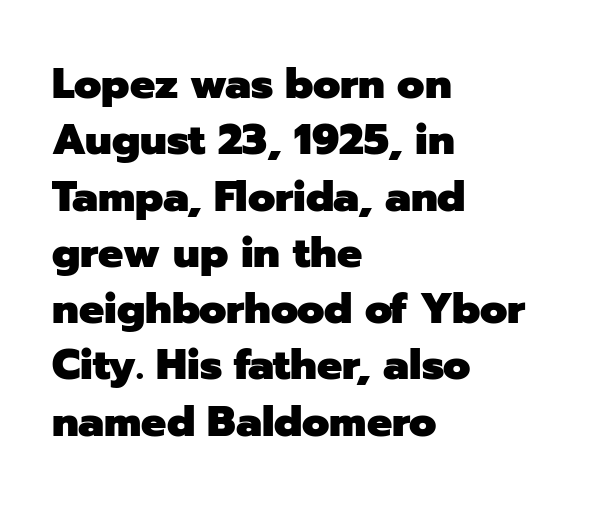
Just letters on the line, the space beneath them empty. This sample uses an upright cut, with every glyph sitting square on the baseline. The horizontal fit of the characters is conventional and even. Students, observe: this is what conventionally led text looks like. The glyphs have the mass of a bold cut.
